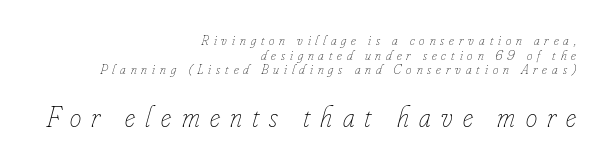
The image shows 29 px thin, condensed type, italic (leaning right); set right-aligned, tight line spacing (1.05x), unusually wide letter spacing (+0.35 em), not underlined; the second (bottom) block is 2.07x larger; low stroke contrast and a small x-height.
